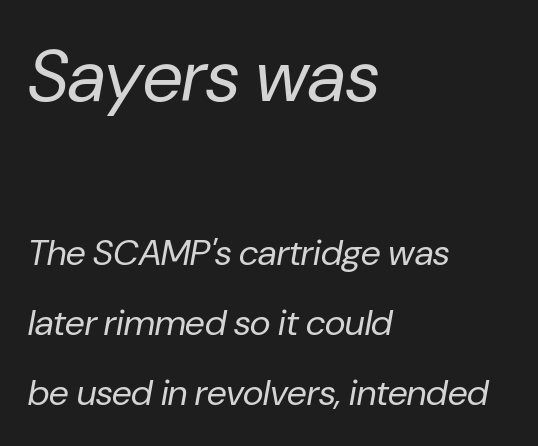
Q: Is the text bold? A: No.
Q: Is the text italic (slanted)? A: Yes, it leans right by about 10 degrees.
Q: Is the text underlined? A: No.
Q: How is the paragraph aligned? A: Left-aligned.
Q: Is the spacing between letters normal or unusually wide? A: Normal.
Q: Is the spacing between lines tight, normal or loose? A: Loose.
Q: Which block of text is set in a larger size, the first (top) or the second (bottom)? A: The first (top) one.
Q: Width (condensed, normal, or wide)? A: Normal.
Q: Stroke contrast? A: Low.
Q: x-height? A: Medium.
Q: Monospaced? A: No.
